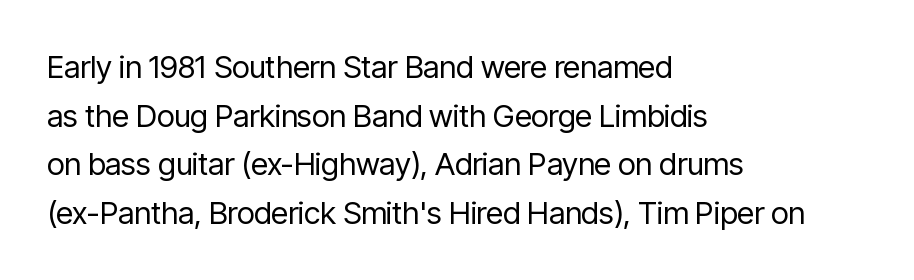
The image shows 31 px regular-weight, condensed sans-serif type, upright; set left-aligned, normal line spacing (1.57x), normal letter spacing, not underlined; low stroke contrast and a medium x-height.
